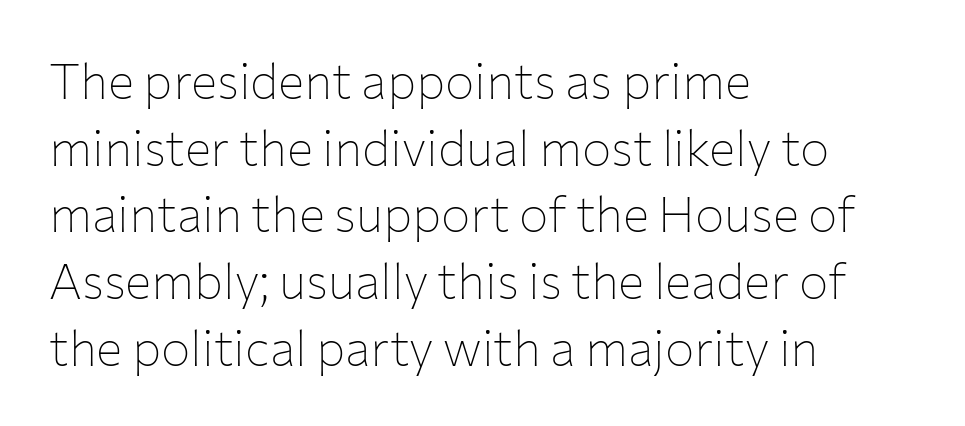
In CSS terms this would be text-align: left. These lines sit exactly where default settings would place them. Letterform terminals end flat and unadorned throughout the passage. The face used here is rendered with its standard letterfit.
